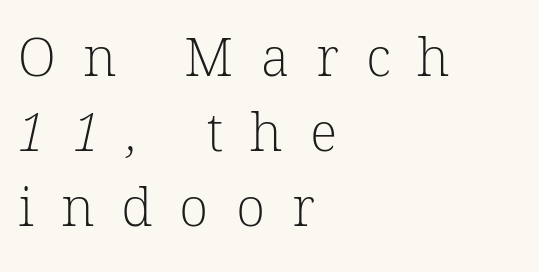
The image shows 54 px light serif type; set left-aligned, normal line spacing (1.39x), unusually wide letter spacing (+0.5 em), not underlined; low stroke contrast and a medium x-height.
